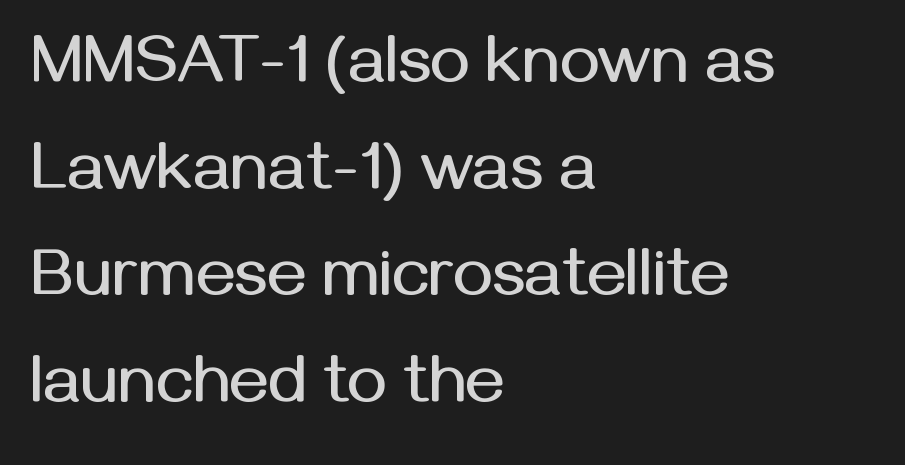
Clear beneath every line of the passage. It's the straight-up-and-down kind of type. Font category for this specimen: sans-serif. Note the varied advance widths — an 'i' is clearly narrower than an 'm'.
